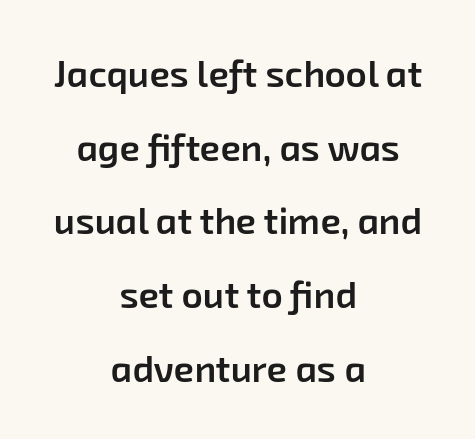
The image shows 37 px semibold sans-serif type; set centered, loose line spacing (1.99x), normal letter spacing, not underlined; low stroke contrast and a medium x-height.
